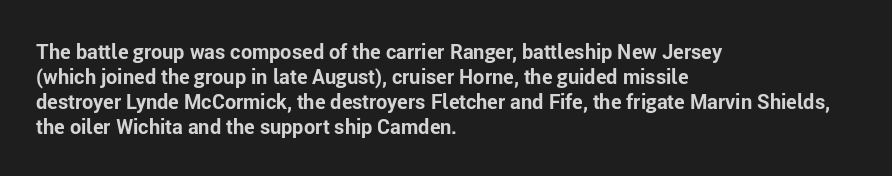
Q: Is the text bold? A: Yes.
Q: Is the text italic (slanted)? A: No, it is upright.
Q: Is the text underlined? A: No.
Q: How is the paragraph aligned? A: Left-aligned.
Q: Is the spacing between letters normal or unusually wide? A: Normal.
Q: Is the spacing between lines tight, normal or loose? A: Normal.
